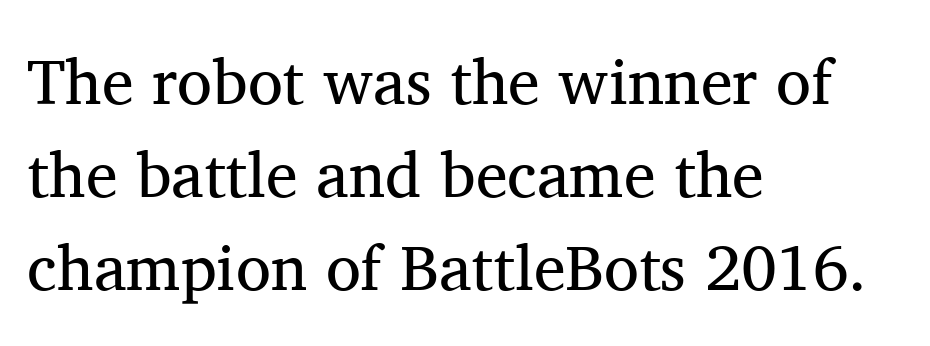
{"serif": "yes", "italic": "no", "bold": "no", "weight": "regular", "width": "normal", "stroke_contrast": "medium", "x_height": "medium", "monospaced": "no", "underline": "no", "align": "left", "line_spacing": "normal", "line_spacing_ratio": 1.45, "letter_spacing": "normal", "letter_spacing_em": 0.0, "glyph_px": 64}
